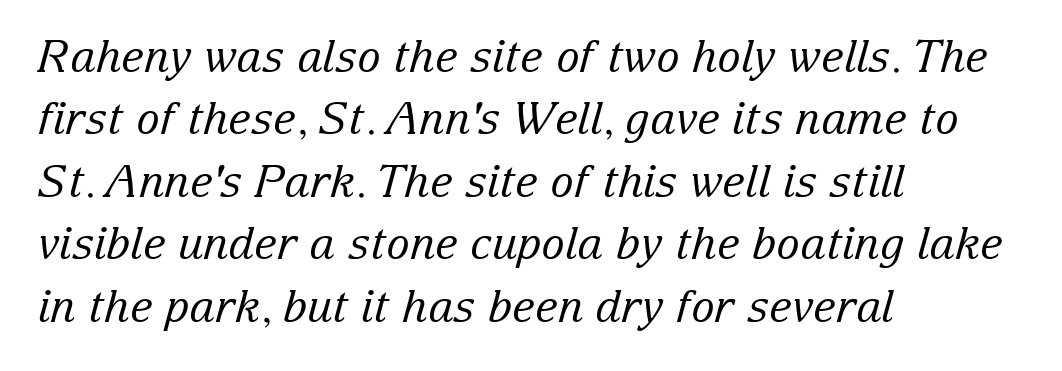
{"serif": "yes", "italic": "yes", "lean": "right", "slant_degrees": 15, "bold": "no", "weight": "regular", "width": "normal", "stroke_contrast": "low", "x_height": "medium", "monospaced": "no", "underline": "no", "align": "left", "line_spacing": "normal", "line_spacing_ratio": 1.42, "letter_spacing": "normal", "letter_spacing_em": 0.0, "glyph_px": 44}
